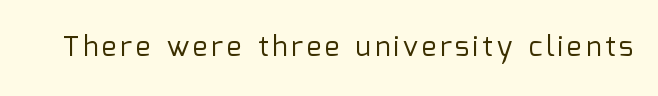
The image shows 28 px regular-weight sans-serif type, upright; set not underlined; low stroke contrast and a medium x-height.
